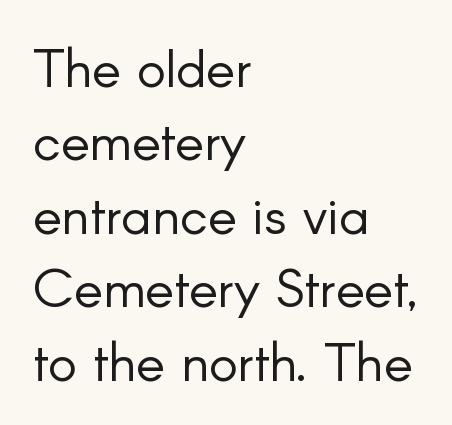
The image shows 54 px light sans-serif type, upright; set left-aligned, normal line spacing (1.36x), normal letter spacing, not underlined; low stroke contrast and a small x-height.
